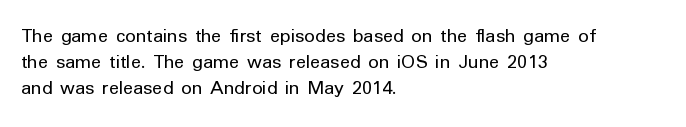
The image shows 21 px text type, upright; set left-aligned, normal line spacing (1.25x), normal letter spacing, not underlined.
